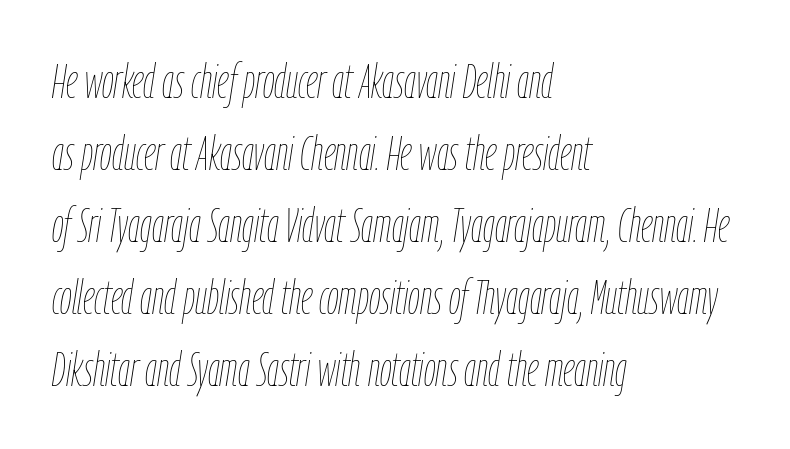
Q: Is the text bold? A: No.
Q: Is the text italic (slanted)? A: Yes, it leans right by about 9 degrees.
Q: Is the text underlined? A: No.
Q: How is the paragraph aligned? A: Left-aligned.
Q: Is the spacing between letters normal or unusually wide? A: Normal.
Q: Is the spacing between lines tight, normal or loose? A: Normal.
Q: Width (condensed, normal, or wide)? A: Condensed.
Q: Stroke contrast? A: Low.
Q: x-height? A: Medium.
Q: Monospaced? A: No.
